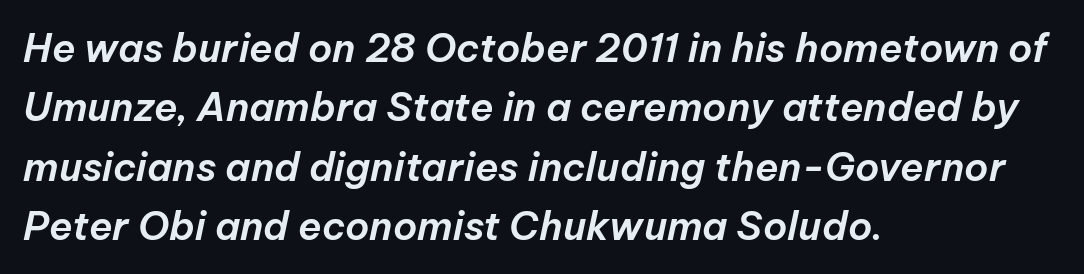
Q: Is the text italic (slanted)? A: Yes, it leans right by about 12 degrees.
Q: Is the text underlined? A: No.
Q: How is the paragraph aligned? A: Left-aligned.
Q: Is the spacing between letters normal or unusually wide? A: Normal.
Q: Is the spacing between lines tight, normal or loose? A: Normal.
Q: Width (condensed, normal, or wide)? A: Normal.
Q: Stroke contrast? A: Low.
Q: x-height? A: Medium.
Q: Monospaced? A: No.
